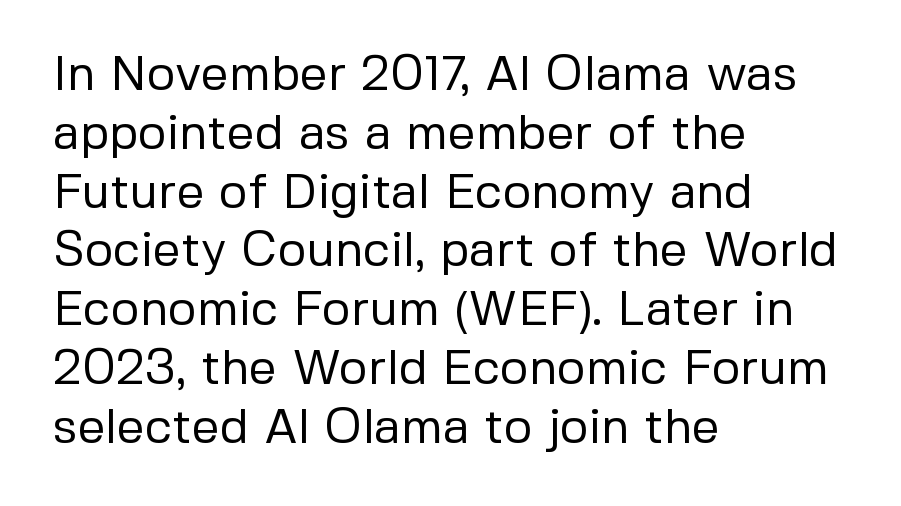
Q: Is the text bold? A: No.
Q: Is the text italic (slanted)? A: No, it is upright.
Q: Is the typeface a serif or a sans-serif typeface? A: Sans-serif.
Q: Is the text underlined? A: No.
Q: How is the paragraph aligned? A: Left-aligned.
Q: Is the spacing between letters normal or unusually wide? A: Normal.
Q: Width (condensed, normal, or wide)? A: Normal.
Q: Stroke contrast? A: Low.
Q: x-height? A: Medium.
Q: Monospaced? A: No.
